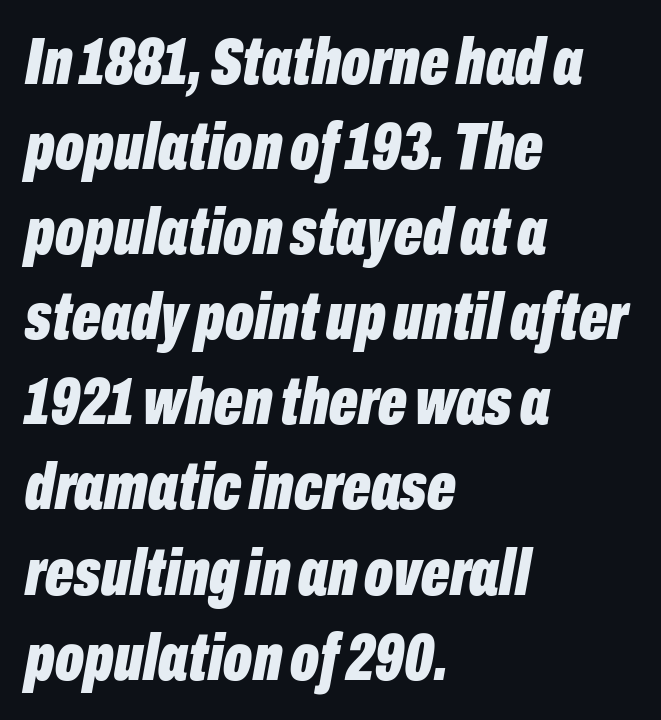
Q: Is the text bold? A: Yes.
Q: Is the text italic (slanted)? A: Yes, it leans right by about 10 degrees.
Q: Is the text underlined? A: No.
Q: How is the paragraph aligned? A: Left-aligned.
Q: Is the spacing between letters normal or unusually wide? A: Normal.
Q: Is the spacing between lines tight, normal or loose? A: Normal.
Q: Width (condensed, normal, or wide)? A: Condensed.
Q: Stroke contrast? A: Low.
Q: x-height? A: Medium.
Q: Monospaced? A: No.
